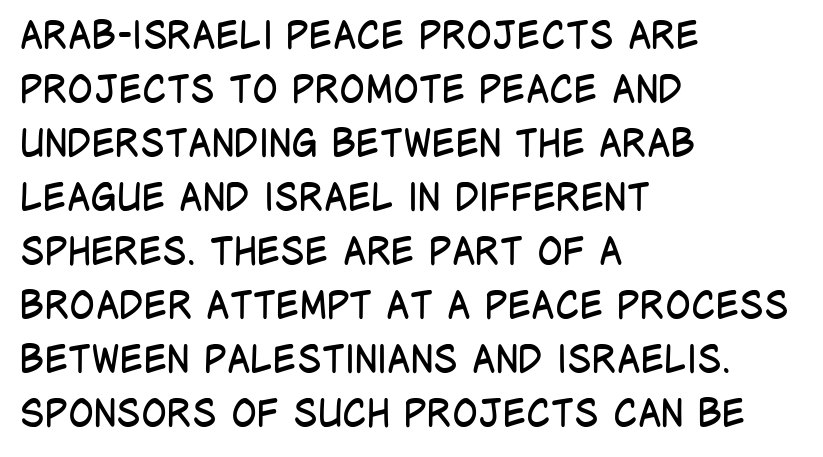
Q: Is the text bold? A: No.
Q: Is the text italic (slanted)? A: No, it is upright.
Q: Is the typeface a serif or a sans-serif typeface? A: Sans-serif.
Q: Is the text underlined? A: No.
Q: How is the paragraph aligned? A: Left-aligned.
Q: Is the spacing between letters normal or unusually wide? A: Normal.
Q: Is the spacing between lines tight, normal or loose? A: Normal.
Q: Width (condensed, normal, or wide)? A: Condensed.
Q: Stroke contrast? A: Low.
Q: x-height? A: Large.
Q: Monospaced? A: No.
